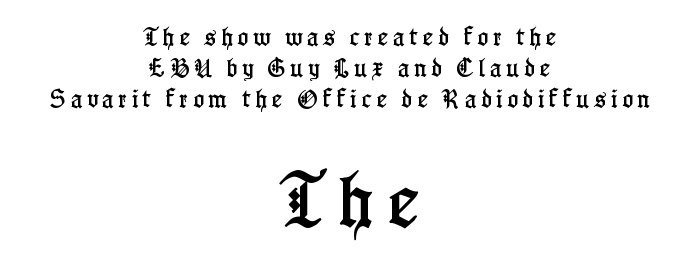
{"serif": "yes", "italic": "no", "width": "condensed", "stroke_contrast": "low", "x_height": "medium", "monospaced": "no", "underline": "no", "align": "center", "line_spacing": "normal", "line_spacing_ratio": 1.55, "letter_spacing": "wide", "letter_spacing_em": 0.24, "larger_block": "second", "size_ratio": 3.0, "glyph_px": 60}
